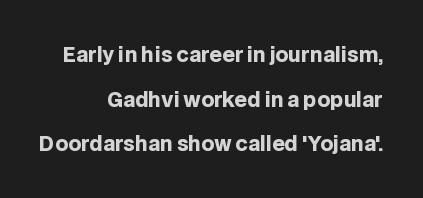
The image shows 20 px bold type, upright; set right-aligned, loose line spacing (2.23x), normal letter spacing, not underlined.
